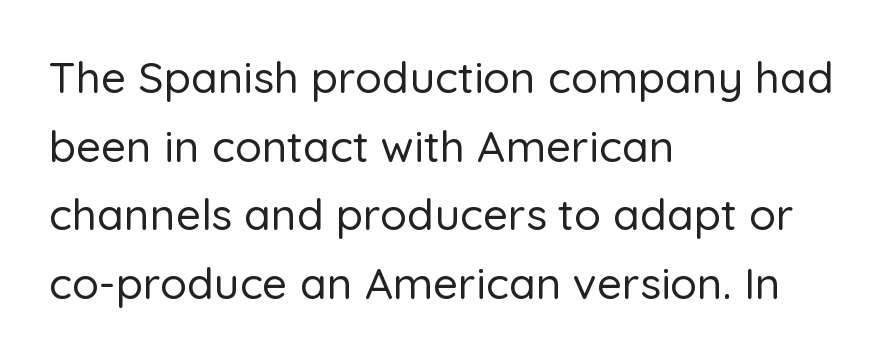
{"serif": "no", "italic": "no", "width": "normal", "stroke_contrast": "low", "x_height": "medium", "monospaced": "no", "underline": "no", "align": "left", "line_spacing": "normal", "line_spacing_ratio": 1.56, "letter_spacing": "normal", "letter_spacing_em": 0.0, "glyph_px": 44}
